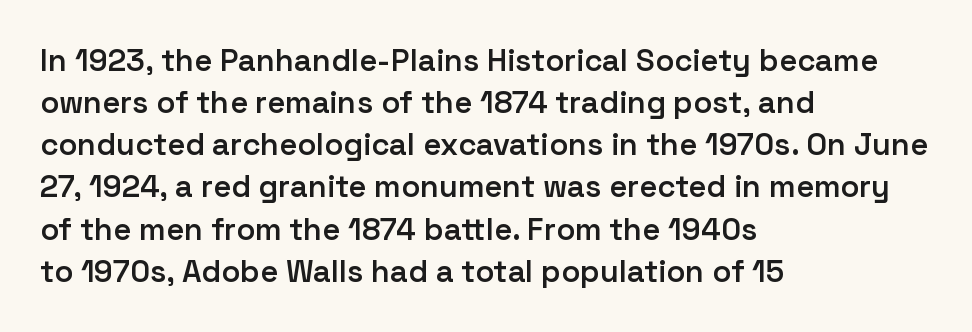
The image shows 31 px semibold sans-serif type, upright; set left-aligned, normal line spacing (1.36x), normal letter spacing, not underlined; low stroke contrast and a medium x-height.
